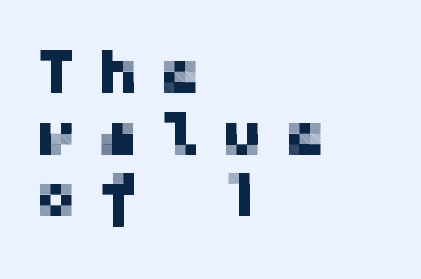
Q: Is the text italic (slanted)? A: No, it is upright.
Q: Is the typeface a serif or a sans-serif typeface? A: Sans-serif.
Q: Is the text underlined? A: No.
Q: How is the paragraph aligned? A: Left-aligned.
Q: Is the spacing between letters normal or unusually wide? A: Unusually wide.
Q: Is the spacing between lines tight, normal or loose? A: Tight.
Q: Width (condensed, normal, or wide)? A: Normal.
Q: Stroke contrast? A: Low.
Q: x-height? A: Medium.
